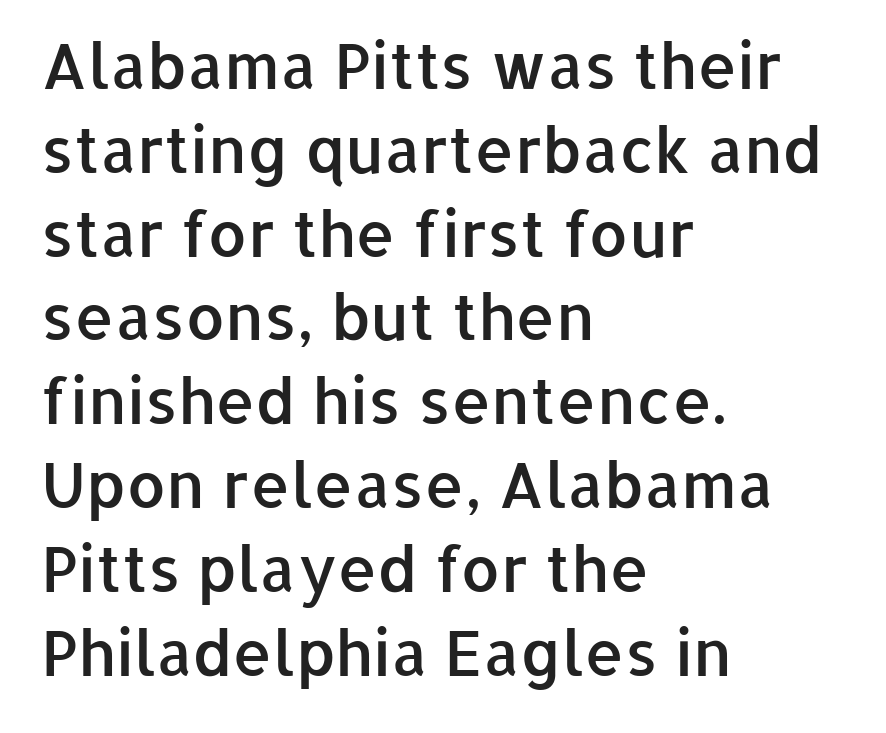
The image shows 63 px semibold sans-serif type, upright; set left-aligned, normal line spacing (1.33x), normal letter spacing, not underlined; low stroke contrast and a medium x-height.
